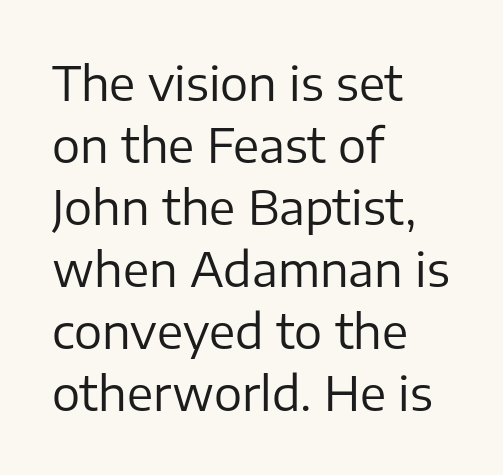
{"serif": "no", "italic": "no", "bold": "no", "weight": "regular", "width": "normal", "stroke_contrast": "low", "x_height": "medium", "monospaced": "no", "underline": "no", "align": "left", "line_spacing": "normal", "line_spacing_ratio": 1.32, "letter_spacing": "normal", "letter_spacing_em": 0.0, "glyph_px": 47}
